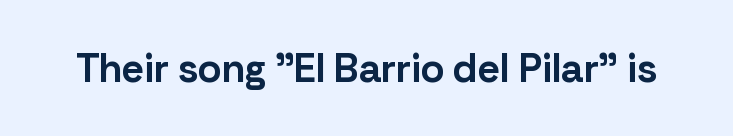
{"serif": "no", "italic": "no", "bold": "yes", "weight": "bold", "width": "normal", "stroke_contrast": "low", "x_height": "medium", "monospaced": "no", "underline": "no", "letter_spacing": "normal", "letter_spacing_em": 0.0, "glyph_px": 40}
